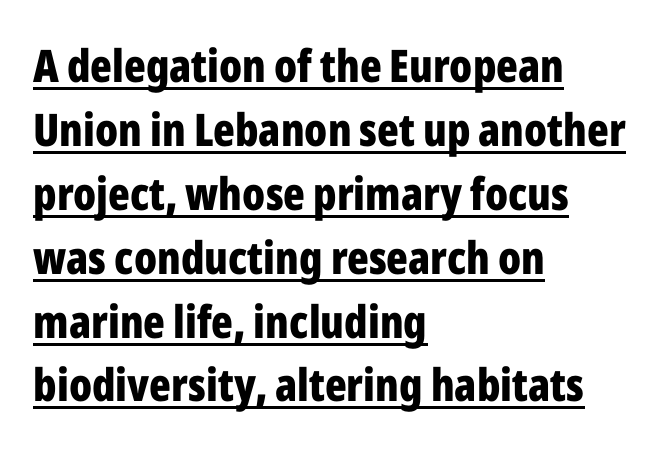
{"serif": "no", "italic": "no", "bold": "yes", "weight": "bold", "width": "condensed", "stroke_contrast": "low", "x_height": "medium", "monospaced": "no", "underline": "yes", "align": "left", "line_spacing": "normal", "line_spacing_ratio": 1.42, "letter_spacing": "normal", "letter_spacing_em": 0.0, "glyph_px": 45}
